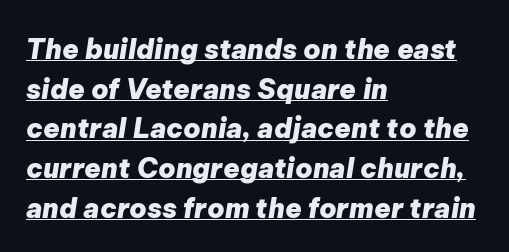
The image shows 27 px bold type, italic (leaning right); set left-aligned, normal line spacing (1.47x), normal letter spacing, underlined.
